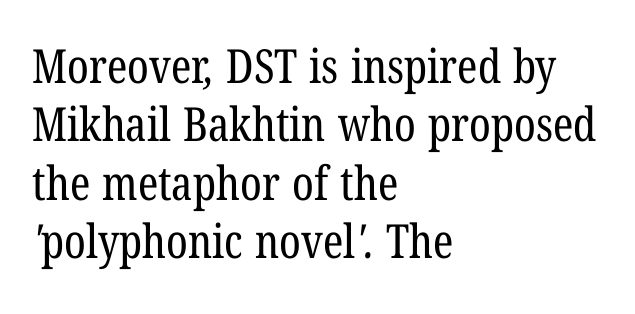
Spacing between characters is what you'd get straight out of the box. Beneath every word, the page is bare. The passage shown is typed in a proportional face where columns would drift. The font family rendered here belongs to the serif group. Teacher's note: observe the even left margin — that is flush-left alignment.
